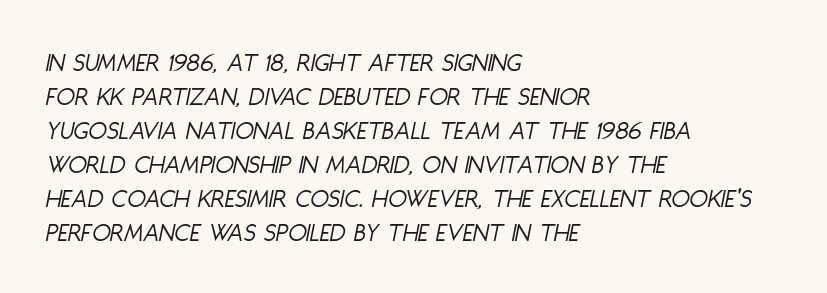
{"italic": "yes", "lean": "right", "slant_degrees": 11, "bold": "no", "underline": "no", "align": "left", "line_spacing": "normal", "line_spacing_ratio": 1.26, "letter_spacing": "normal", "letter_spacing_em": 0.0, "glyph_px": 27}
